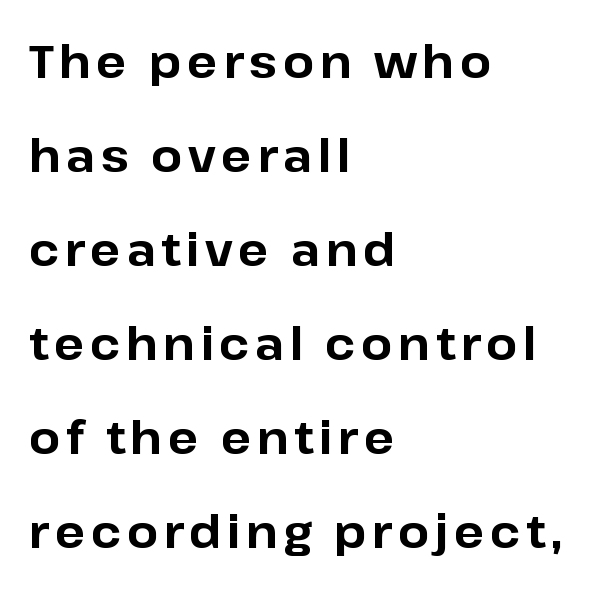
Q: Is the text bold? A: Yes.
Q: Is the text italic (slanted)? A: No, it is upright.
Q: Is the typeface a serif or a sans-serif typeface? A: Sans-serif.
Q: Is the text underlined? A: No.
Q: How is the paragraph aligned? A: Left-aligned.
Q: Is the spacing between lines tight, normal or loose? A: Loose.
Q: Width (condensed, normal, or wide)? A: Normal.
Q: Stroke contrast? A: Low.
Q: x-height? A: Medium.
Q: Monospaced? A: No.
